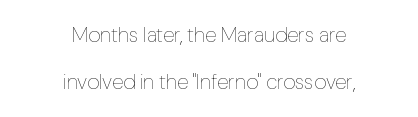
Q: Is the text bold? A: No.
Q: Is the text italic (slanted)? A: No, it is upright.
Q: Is the text underlined? A: No.
Q: How is the paragraph aligned? A: Centered.
Q: Is the spacing between letters normal or unusually wide? A: Normal.
Q: Is the spacing between lines tight, normal or loose? A: Loose.
